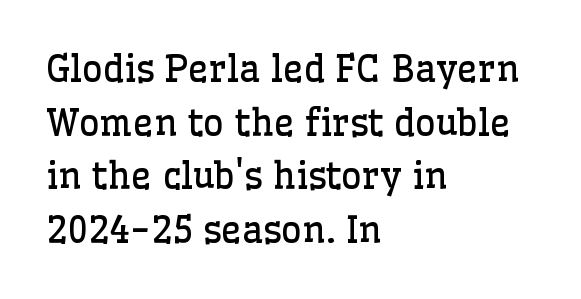
These lines are set flush left with a ragged right edge. The font sits on the lighter half of the weight spectrum, regular included. There is no visible air inserted between adjacent glyphs. Unlike a clean sans, this face finishes its strokes with serifs. No italicization has been applied; the sample stays upright.
